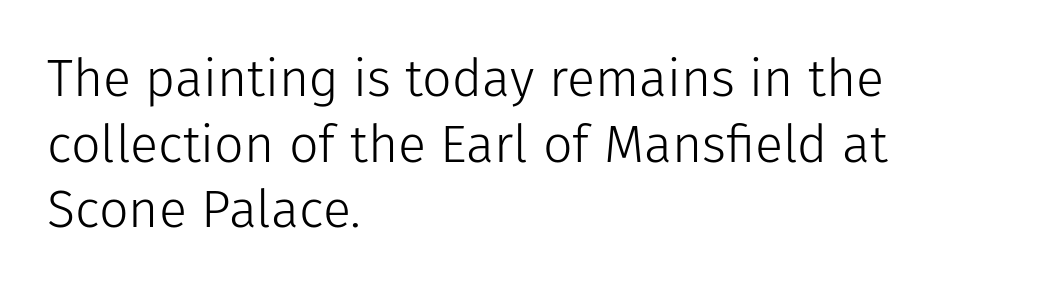
{"serif": "no", "italic": "no", "bold": "no", "weight": "light", "width": "normal", "stroke_contrast": "low", "x_height": "medium", "monospaced": "no", "underline": "no", "align": "left", "line_spacing": "normal", "line_spacing_ratio": 1.26, "letter_spacing": "normal", "letter_spacing_em": 0.0, "glyph_px": 52}
